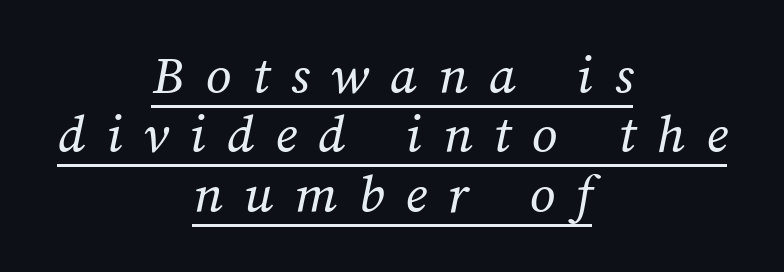
Q: Is the text bold? A: No.
Q: Is the text underlined? A: Yes.
Q: How is the paragraph aligned? A: Centered.
Q: Is the spacing between letters normal or unusually wide? A: Unusually wide.
Q: Is the spacing between lines tight, normal or loose? A: Tight.
Q: Width (condensed, normal, or wide)? A: Normal.
Q: Stroke contrast? A: Medium.
Q: x-height? A: Medium.
Q: Monospaced? A: No.
